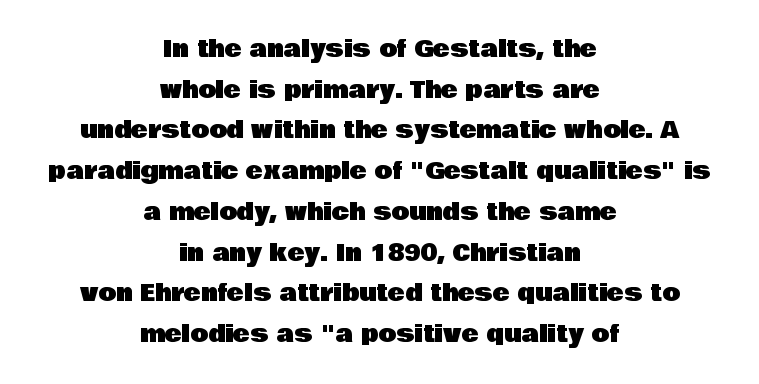
Q: Is the text italic (slanted)? A: No, it is upright.
Q: Is the text underlined? A: No.
Q: How is the paragraph aligned? A: Centered.
Q: Is the spacing between letters normal or unusually wide? A: Normal.
